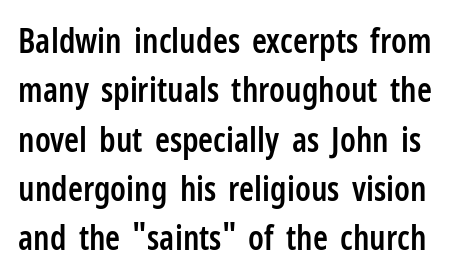
Is the letter spacing exaggerated? No — it looks like the ordinary default. You could not count columns in this text — the font is proportionally spaced. The letters stand upright; this is a roman face. Reading down the column, the eye jumps a familiar distance to each next line. Beneath every word, the page is bare.
